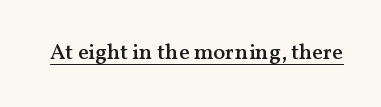
{"italic": "no", "bold": "semi", "underline": "yes", "letter_spacing": "normal", "letter_spacing_em": 0.0, "glyph_px": 22}
